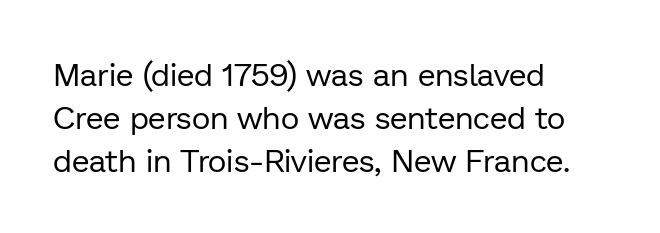
{"serif": "no", "italic": "no", "bold": "no", "weight": "regular", "width": "normal", "stroke_contrast": "low", "x_height": "medium", "monospaced": "no", "underline": "no", "align": "left", "line_spacing": "normal", "line_spacing_ratio": 1.35, "letter_spacing": "normal", "letter_spacing_em": 0.0, "glyph_px": 32}
